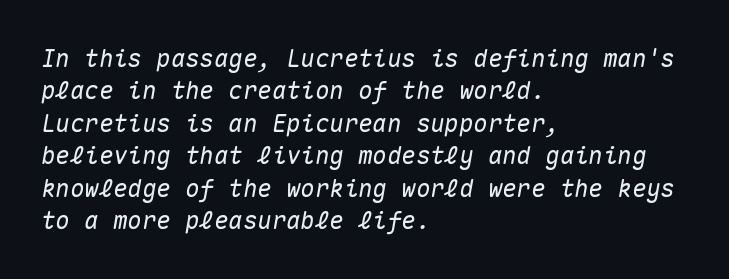
{"italic": "yes", "lean": "right", "slant_degrees": 10, "underline": "no", "align": "left", "line_spacing": "normal", "line_spacing_ratio": 1.35, "letter_spacing": "normal", "letter_spacing_em": 0.0, "glyph_px": 24}
